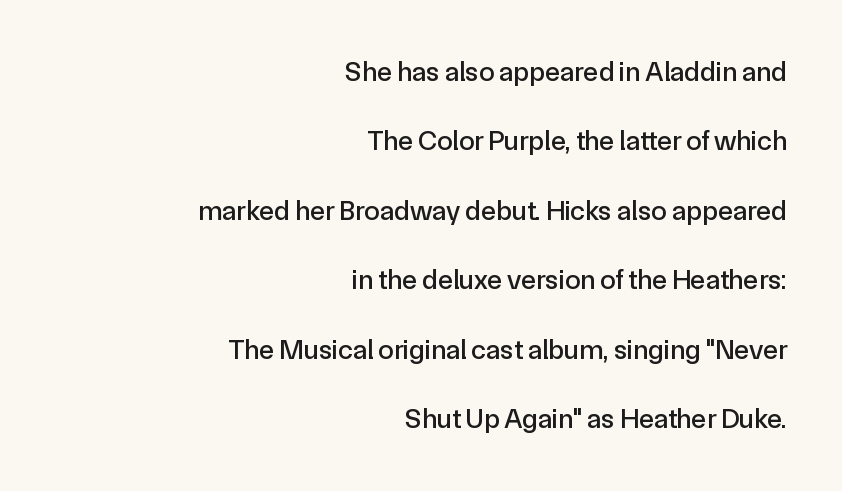
The image shows 28 px sans-serif type, upright; set right-aligned, loose line spacing (2.48x), normal letter spacing, not underlined; a medium x-height.
